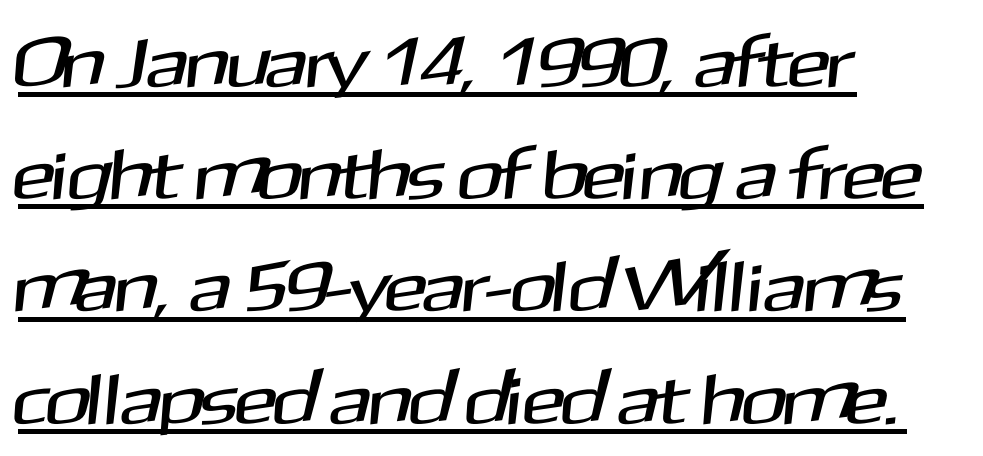
{"serif": "no", "width": "normal", "stroke_contrast": "medium", "x_height": "medium", "monospaced": "no", "underline": "yes", "align": "left", "line_spacing": "normal", "line_spacing_ratio": 1.58, "letter_spacing": "normal", "letter_spacing_em": 0.0, "glyph_px": 71}
